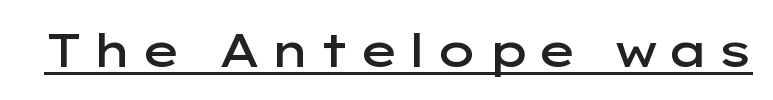
The rendering uses the underline text-decoration. Characters remain perfectly vertical along every line. You could not count columns in this text — the font is proportionally spaced. Weight: semibold (demi). Unlike a traditional serif, this face leaves its strokes unadorned.
